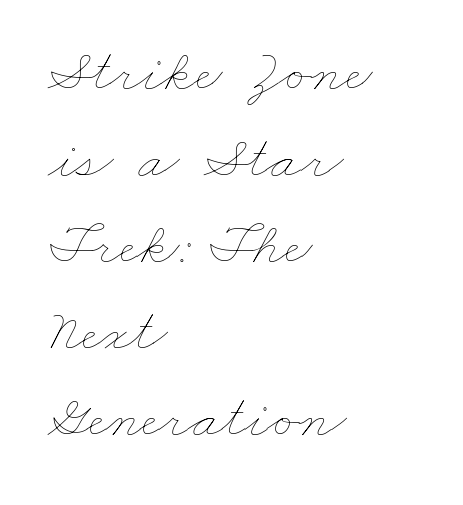
Q: Is the text bold? A: No.
Q: Is the text underlined? A: No.
Q: How is the paragraph aligned? A: Left-aligned.
Q: Is the spacing between letters normal or unusually wide? A: Normal.
Q: Is the spacing between lines tight, normal or loose? A: Normal.
Q: Width (condensed, normal, or wide)? A: Wide.
Q: Stroke contrast? A: Low.
Q: x-height? A: Small.
Q: Monospaced? A: No.
